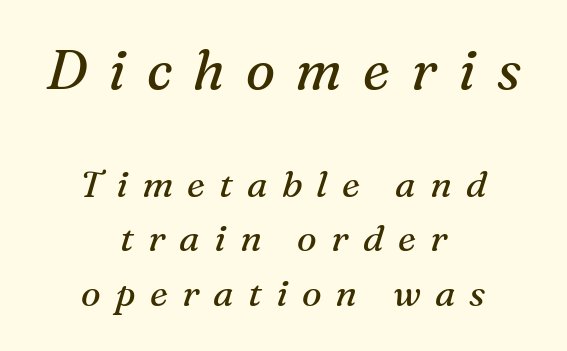
The image shows 55 px regular-weight serif type, italic (leaning right); set centered, normal line spacing (1.47x), unusually wide letter spacing (+0.38 em), not underlined; the first (top) block is 1.49x larger; medium stroke contrast and a medium x-height.
